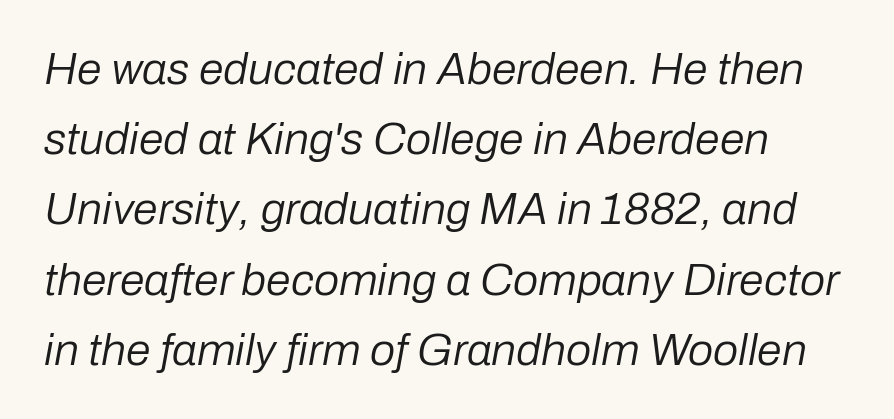
The image shows 45 px regular-weight type, italic (leaning right); set left-aligned, normal line spacing (1.56x), normal letter spacing, not underlined; low stroke contrast and a medium x-height.
